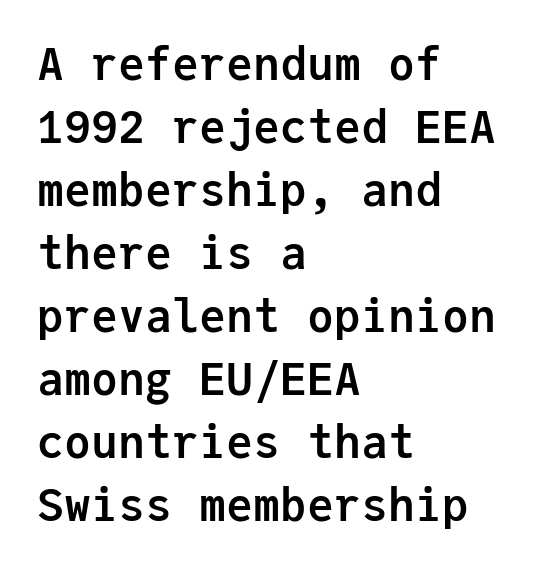
{"serif": "no", "italic": "no", "bold": "yes", "weight": "semibold", "width": "normal", "stroke_contrast": "low", "x_height": "medium", "monospaced": "yes", "underline": "no", "align": "left", "line_spacing": "normal", "line_spacing_ratio": 1.4, "letter_spacing": "normal", "letter_spacing_em": 0.0, "glyph_px": 45}
